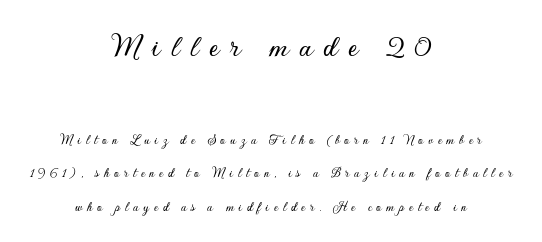
The glyphs are unaccompanied by any horizontal stroke below them. Spacing between characters has been opened up far beyond the box default. The rendering uses natural spacing where letterforms have individual widths. Successive baselines arrive slowly, with a big drop between each. Whoever set this made the first block the dominant, larger element.
